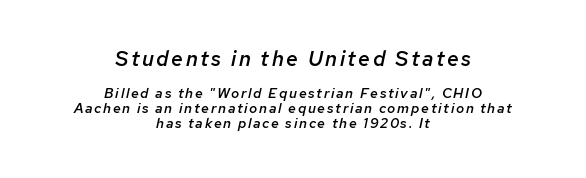
Q: Is the text bold? A: Semi-bold.
Q: Is the text italic (slanted)? A: Yes, it leans right by about 12 degrees.
Q: Is the text underlined? A: No.
Q: How is the paragraph aligned? A: Centered.
Q: Is the spacing between lines tight, normal or loose? A: Tight.
Q: Which block of text is set in a larger size, the first (top) or the second (bottom)? A: The first (top) one.
